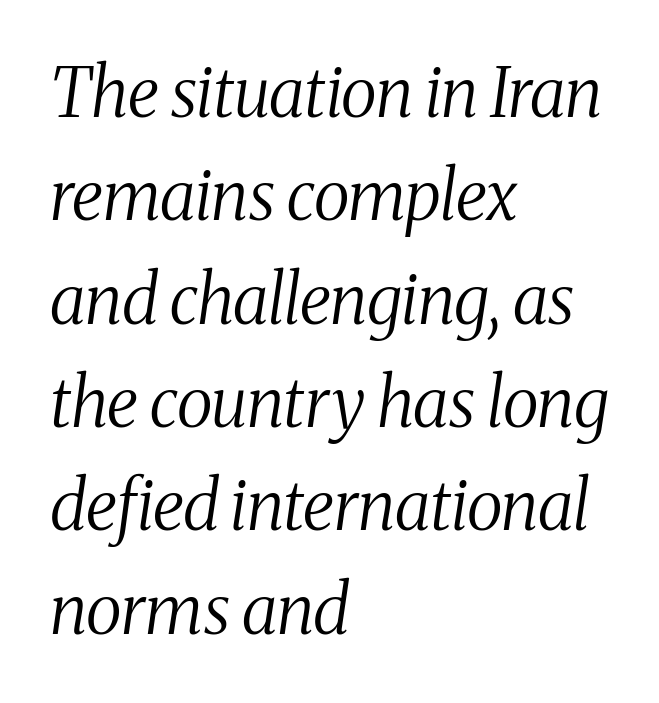
{"serif": "yes", "italic": "yes", "lean": "right", "slant_degrees": 8, "bold": "no", "weight": "regular", "width": "condensed", "stroke_contrast": "medium", "x_height": "medium", "monospaced": "no", "underline": "no", "align": "left", "line_spacing": "normal", "line_spacing_ratio": 1.52, "letter_spacing": "normal", "letter_spacing_em": 0.0, "glyph_px": 68}
